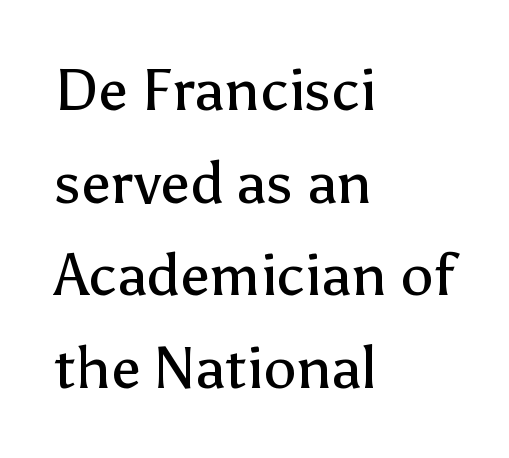
The image shows 59 px regular-weight sans-serif type, upright; set left-aligned, normal line spacing (1.57x), normal letter spacing, not underlined; low stroke contrast and a medium x-height.
